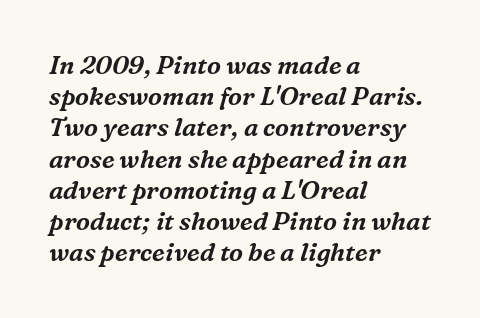
The image shows 25 px text type, italic (leaning right); set left-aligned, normal line spacing (1.25x), normal letter spacing, not underlined.
